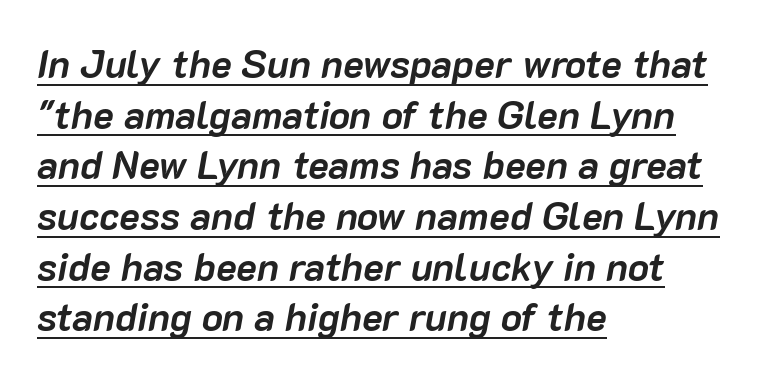
The rendering uses the underline text-decoration. One-word summary of the alignment: left. Regular leading. Is this a fixed-width face? No — the glyphs have proportional, varying widths.
